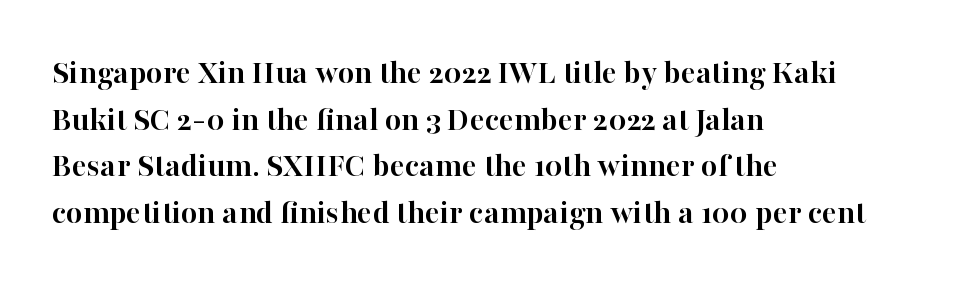
The image shows 35 px semibold serif type, upright; set left-aligned, normal line spacing (1.33x), normal letter spacing, not underlined; high stroke contrast and a medium x-height.
